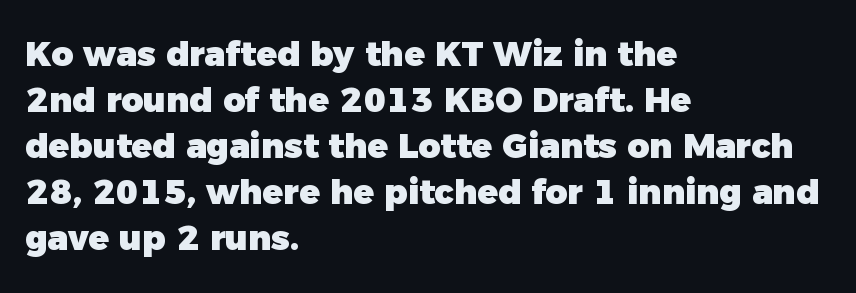
A typesetter would call this leading conventional body-copy spacing. Rule under the text: the space is simply empty. Is this a fixed-width face? No — the glyphs have proportional, varying widths. A typesetter would label this face a sans. Default kerning and tracking; the words read as compact shapes. Does the copy run flush right? No — it runs flush left.
